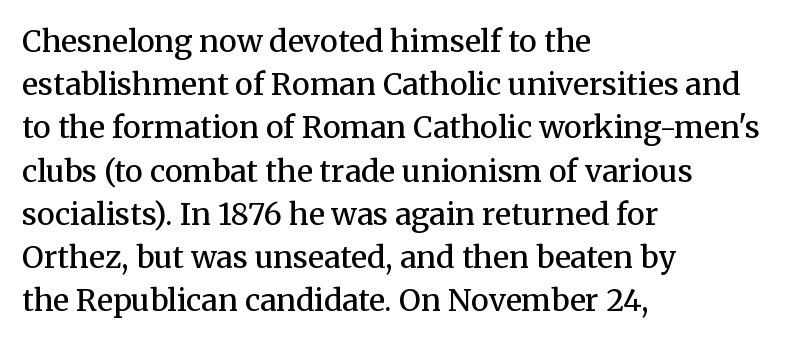
The image shows 30 px semibold serif type, upright; set left-aligned, normal line spacing (1.44x), normal letter spacing, not underlined; medium stroke contrast and a medium x-height.
